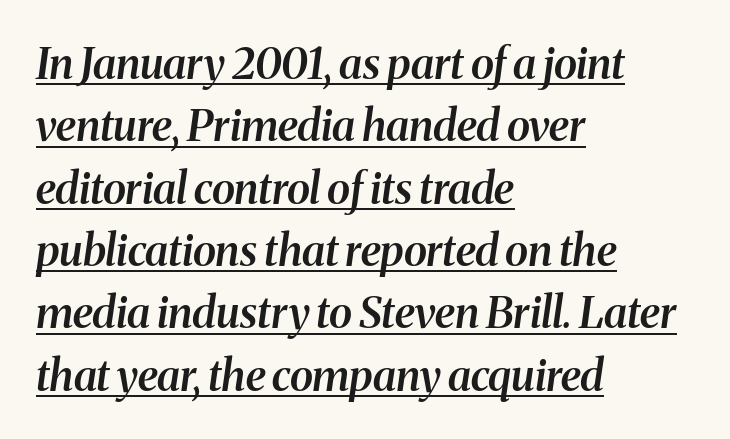
{"serif": "yes", "italic": "yes", "lean": "right", "slant_degrees": 8, "bold": "semi", "weight": "semibold", "width": "normal", "stroke_contrast": "medium", "x_height": "medium", "monospaced": "no", "underline": "yes", "align": "left", "line_spacing": "normal", "line_spacing_ratio": 1.45, "letter_spacing": "normal", "letter_spacing_em": 0.0, "glyph_px": 43}
